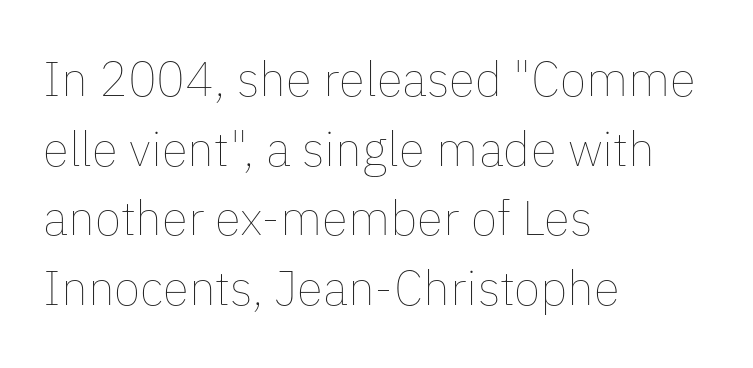
Do the characters align in a grid? No, the font is proportional. The strokes are not fattened; the text isn't bold. Lines of text with bare space underneath. How are the letters spaced? Ordinarily, with no added tracking. The designer left line spacing at the default.
